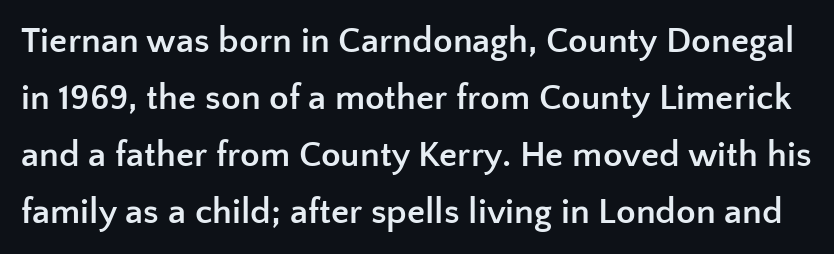
The image shows 36 px semibold sans-serif type, upright; set normal line spacing (1.58x), normal letter spacing, not underlined; low stroke contrast and a medium x-height.
